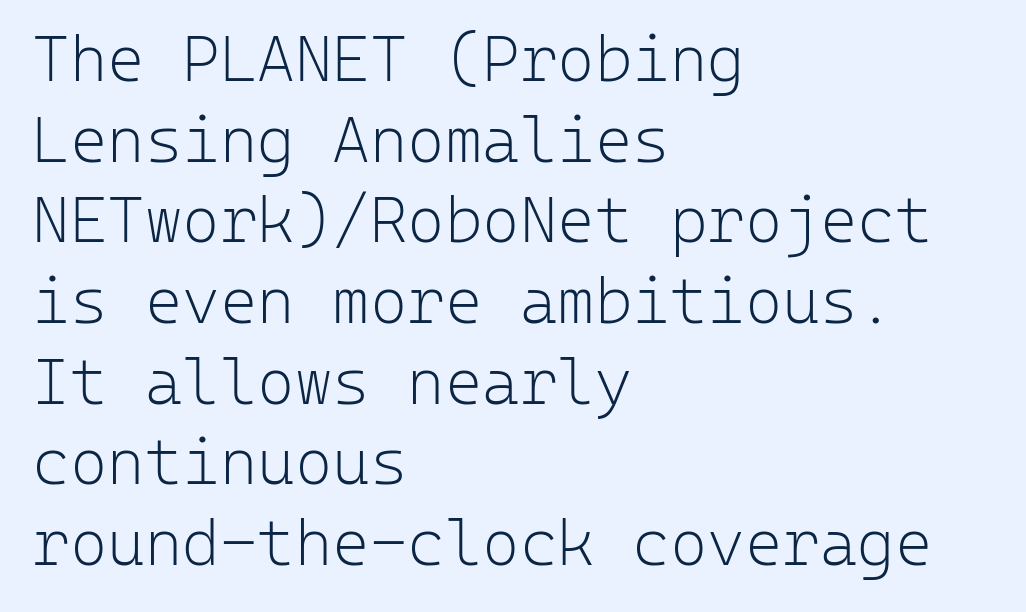
Q: Is the text bold? A: No.
Q: Is the text italic (slanted)? A: No, it is upright.
Q: Is the typeface a serif or a sans-serif typeface? A: Sans-serif.
Q: Is the text underlined? A: No.
Q: How is the paragraph aligned? A: Left-aligned.
Q: Is the spacing between letters normal or unusually wide? A: Normal.
Q: Is the spacing between lines tight, normal or loose? A: Normal.
Q: Width (condensed, normal, or wide)? A: Normal.
Q: Stroke contrast? A: Low.
Q: x-height? A: Medium.
Q: Monospaced? A: Yes.
